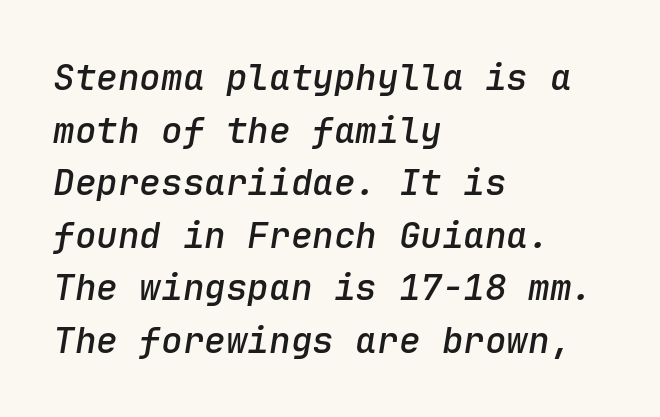
Just letters on the line, the space beneath them empty. Bold? Not quite — semibold, heavier than regular but stopping short. Style check: oblique. Each letter, wide or thin by design, is forced into the same width here. The passage shown has conventional tracking throughout. The text block is weighted toward the left margin, trailing off unevenly rightward.
